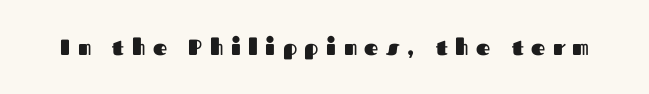
The image shows 22 px bold type, upright; set unusually wide letter spacing (+0.34 em), not underlined.
